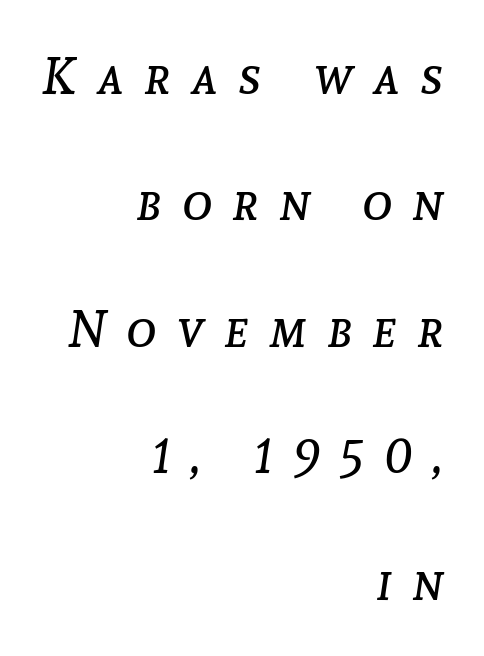
If you drew a line through each stem, it would be angled. The passage is arranged like a letterhead date or caption credit — flush right. Descender tails drop into unmarked territory. Ink coverage per letter is moderate at most. These lines are rendered in a variable-pitch font.
